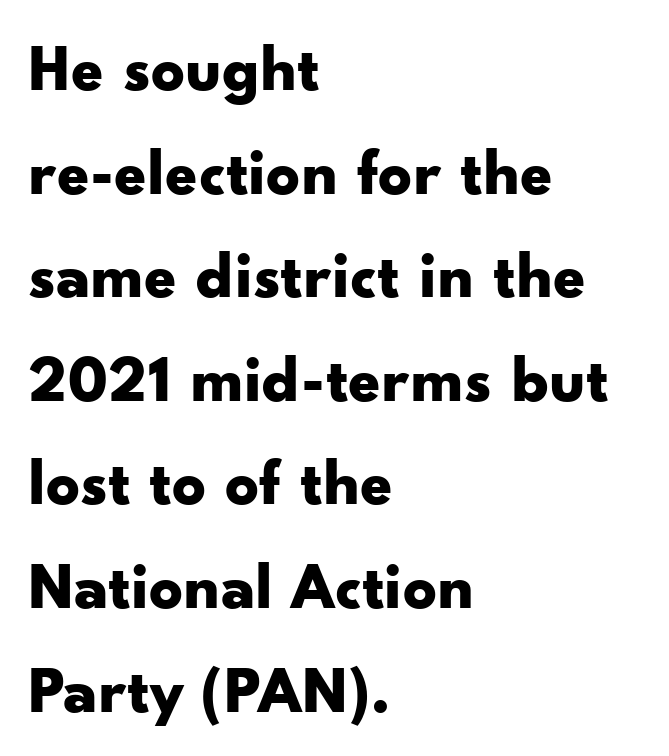
Q: Is the text bold? A: Yes.
Q: Is the text italic (slanted)? A: No, it is upright.
Q: Is the typeface a serif or a sans-serif typeface? A: Sans-serif.
Q: Is the text underlined? A: No.
Q: How is the paragraph aligned? A: Left-aligned.
Q: Is the spacing between letters normal or unusually wide? A: Normal.
Q: Is the spacing between lines tight, normal or loose? A: Normal.
Q: Width (condensed, normal, or wide)? A: Wide.
Q: Stroke contrast? A: Low.
Q: x-height? A: Small.
Q: Monospaced? A: No.
